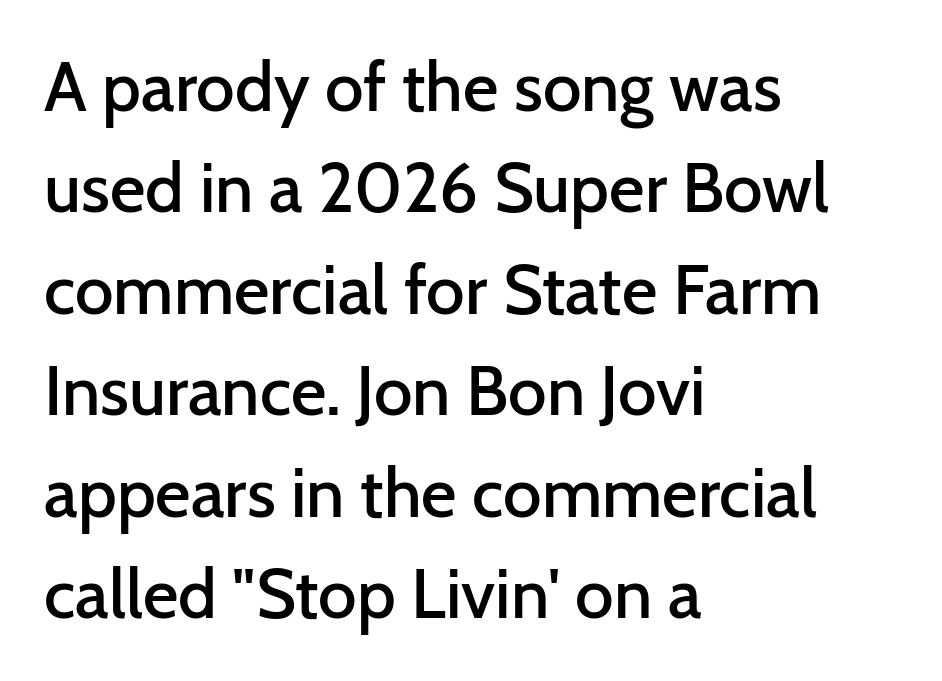
The lines sit at an ordinary, default distance from one another. Observe the ordinary spacing: letters are neighbours, not strangers. The letters advance in unequal steps, a hallmark of proportional type. In terms of posture, this sample is upright. Are there feet on the stems? There aren't — it's a sans.
